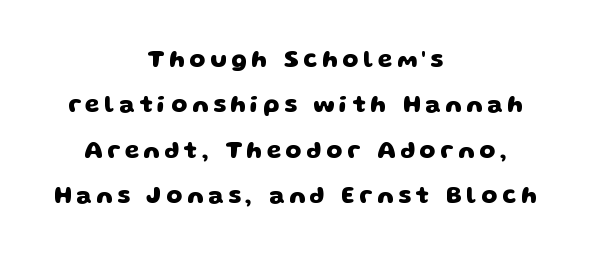
Q: Is the text bold? A: Yes.
Q: Is the text underlined? A: No.
Q: How is the paragraph aligned? A: Centered.
Q: Is the spacing between letters normal or unusually wide? A: Unusually wide.
Q: Is the spacing between lines tight, normal or loose? A: Loose.
